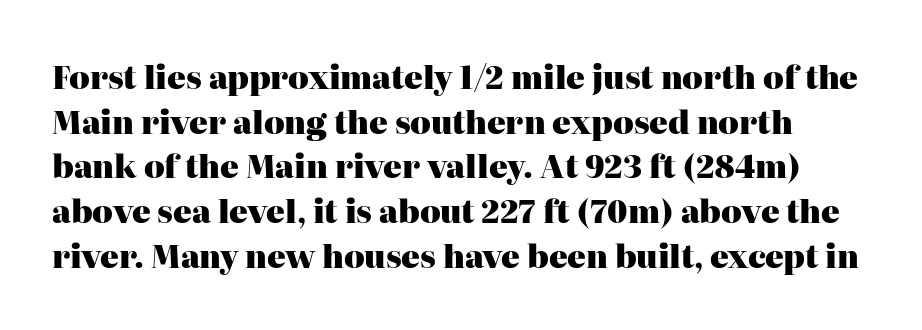
{"serif": "yes", "italic": "no", "bold": "yes", "weight": "heavy", "width": "normal", "stroke_contrast": "high", "x_height": "medium", "monospaced": "no", "underline": "no", "line_spacing": "normal", "line_spacing_ratio": 1.44, "letter_spacing": "normal", "letter_spacing_em": 0.0, "glyph_px": 31}
